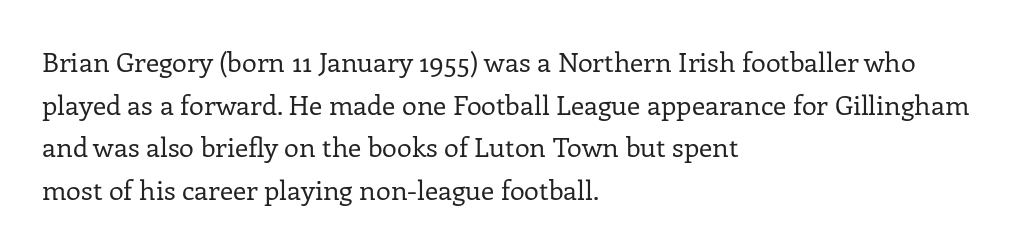
{"italic": "no", "bold": "no", "underline": "no", "align": "left", "line_spacing": "normal", "line_spacing_ratio": 1.58, "letter_spacing": "normal", "letter_spacing_em": 0.0, "glyph_px": 27}
